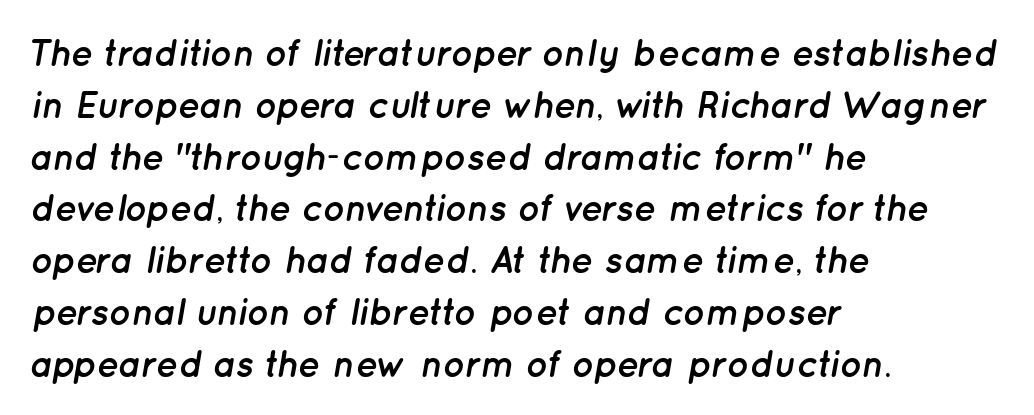
The image shows 37 px semibold type, italic (leaning right); set left-aligned, normal line spacing (1.4x), normal letter spacing, not underlined; low stroke contrast and a medium x-height.
